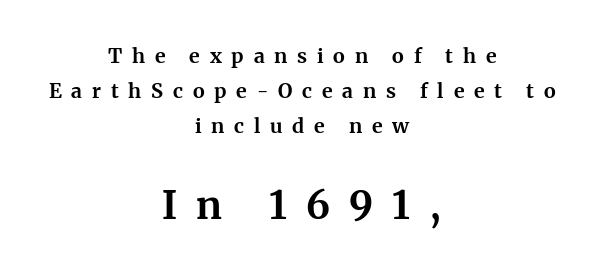
The image shows 39 px bold serif type, upright; set centered, line spacing 1.76x, unusually wide letter spacing (+0.49 em), not underlined; the second (bottom) block is 1.95x larger; medium stroke contrast and a medium x-height.
